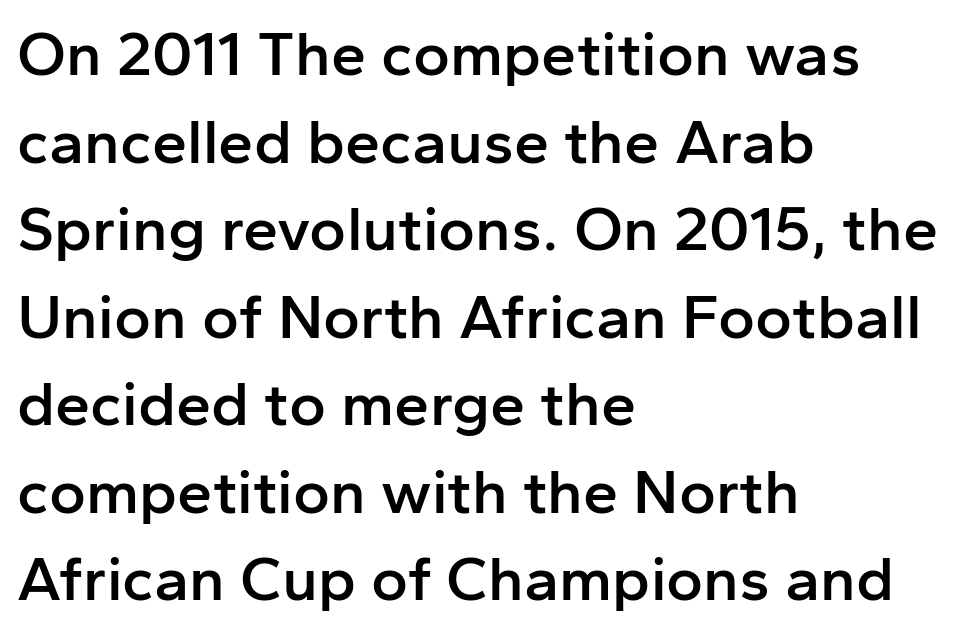
The image shows 63 px semibold sans-serif type, upright; set left-aligned, normal line spacing (1.39x), normal letter spacing, not underlined; low stroke contrast and a medium x-height.
